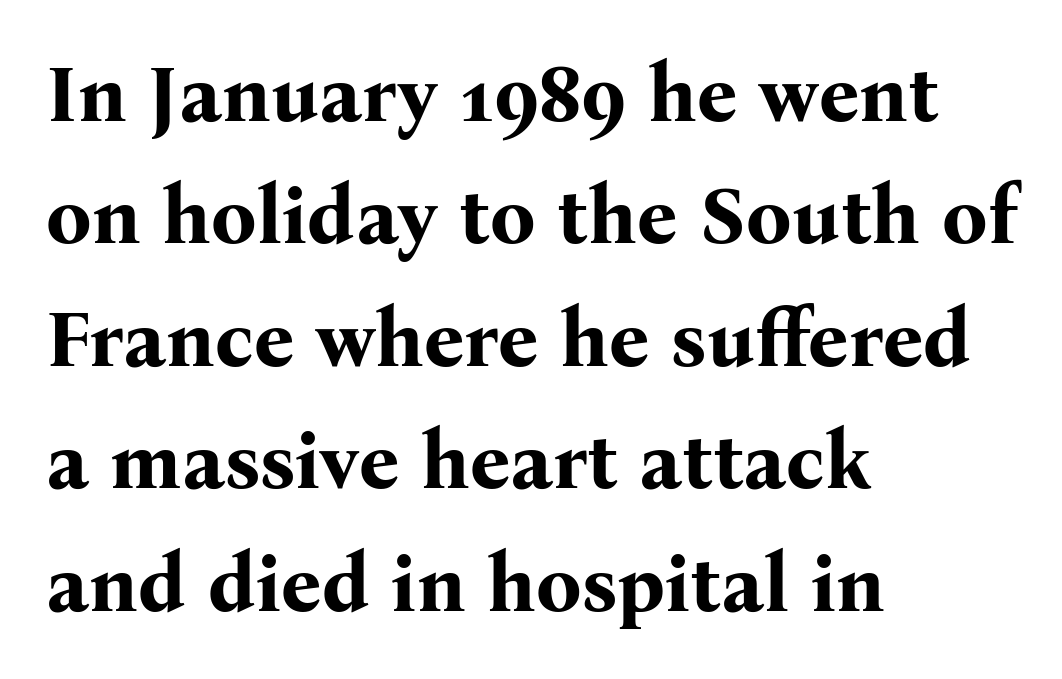
The image shows 80 px bold serif type, upright; set left-aligned, normal line spacing (1.53x), normal letter spacing, not underlined; medium stroke contrast and a medium x-height.
